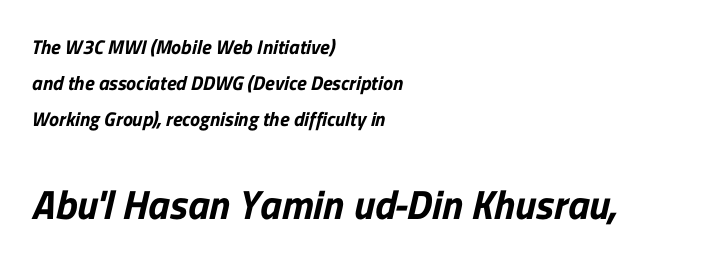
Q: Is the typeface a serif or a sans-serif typeface? A: Sans-serif.
Q: Is the text underlined? A: No.
Q: How is the paragraph aligned? A: Left-aligned.
Q: Is the spacing between letters normal or unusually wide? A: Normal.
Q: Which block of text is set in a larger size, the first (top) or the second (bottom)? A: The second (bottom) one.
Q: Width (condensed, normal, or wide)? A: Normal.
Q: Stroke contrast? A: Low.
Q: x-height? A: Medium.
Q: Monospaced? A: No.
